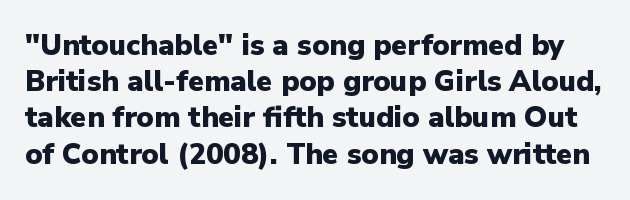
Q: Is the text bold? A: Yes.
Q: Is the text italic (slanted)? A: No, it is upright.
Q: Is the typeface a serif or a sans-serif typeface? A: Sans-serif.
Q: Is the text underlined? A: No.
Q: Is the spacing between letters normal or unusually wide? A: Normal.
Q: Is the spacing between lines tight, normal or loose? A: Normal.
Q: Width (condensed, normal, or wide)? A: Normal.
Q: Stroke contrast? A: Low.
Q: x-height? A: Medium.
Q: Monospaced? A: No.
